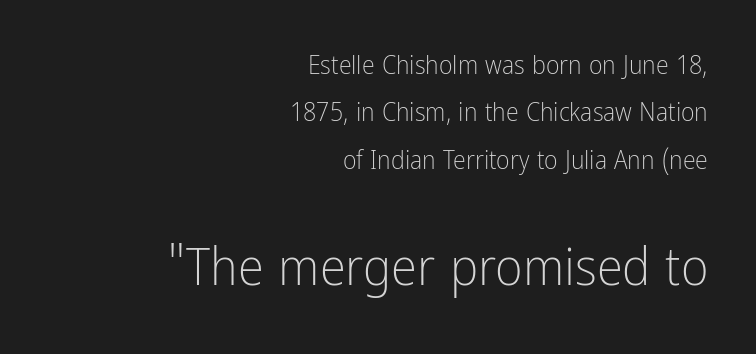
No chunkiness to these letters — they're not bold. These lines are set flush right with a ragged left edge. Every stem runs plumb, perpendicular to the baseline. Examine the stroke ends and you'll find no serifs.
